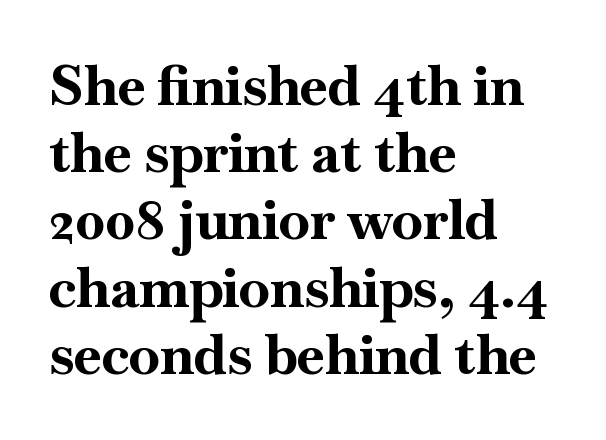
What kind of face is this? One with serifs. Plenty of ink on the page — the face is bold. Students, note that the glyphs here touch the page at normal intervals. This is the regular roman posture of the typeface. Line starts are locked; line ends wander. The passage shown is not underscored anywhere.
